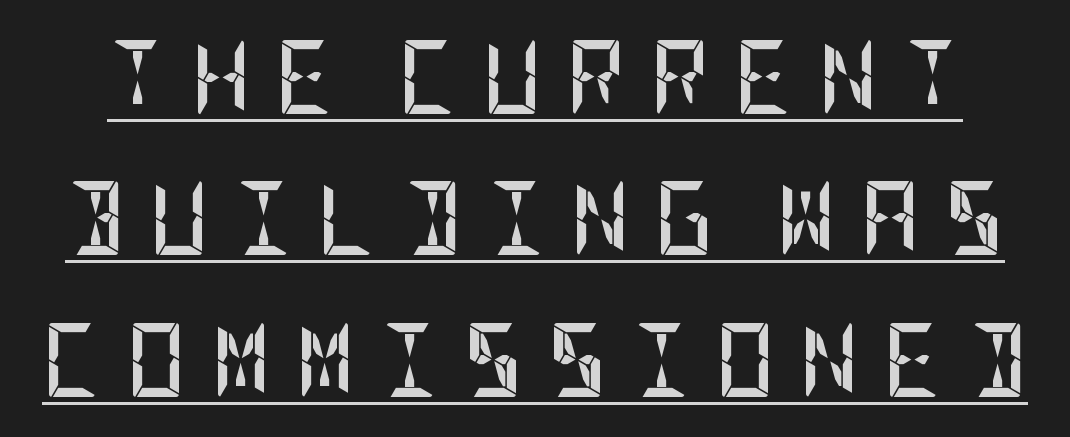
Q: Is the text bold? A: Yes.
Q: Is the text italic (slanted)? A: No, it is upright.
Q: Is the typeface a serif or a sans-serif typeface? A: Sans-serif.
Q: Is the text underlined? A: Yes.
Q: Is the spacing between letters normal or unusually wide? A: Unusually wide.
Q: Is the spacing between lines tight, normal or loose? A: Loose.
Q: Width (condensed, normal, or wide)? A: Condensed.
Q: Stroke contrast? A: Low.
Q: x-height? A: Large.
